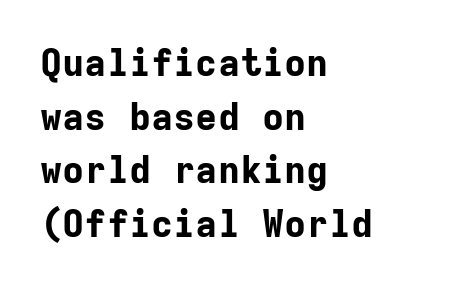
{"serif": "no", "italic": "no", "bold": "yes", "weight": "bold", "width": "normal", "stroke_contrast": "low", "x_height": "medium", "monospaced": "yes", "underline": "no", "align": "left", "line_spacing": "normal", "line_spacing_ratio": 1.45, "letter_spacing": "normal", "letter_spacing_em": 0.0, "glyph_px": 37}
